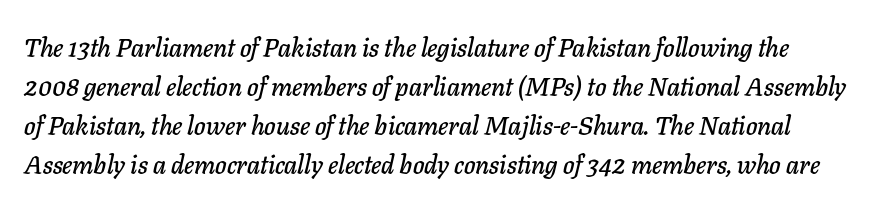
{"italic": "yes", "lean": "right", "slant_degrees": 11, "underline": "no", "line_spacing": "normal", "line_spacing_ratio": 1.5, "letter_spacing": "normal", "letter_spacing_em": 0.0, "glyph_px": 26}
